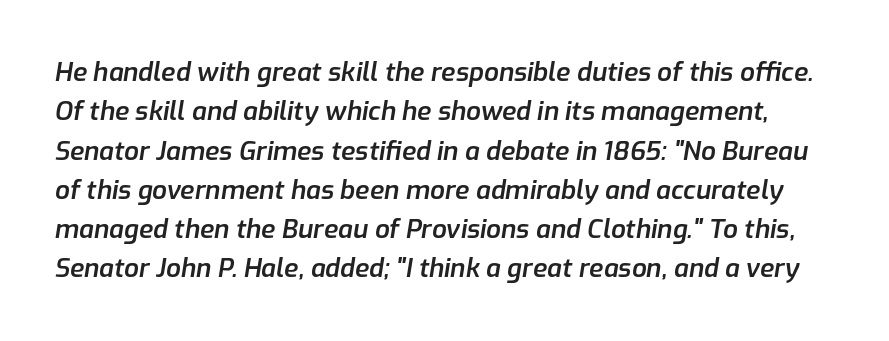
The image shows 26 px text type, italic (leaning right); set normal line spacing (1.51x), normal letter spacing, not underlined.
